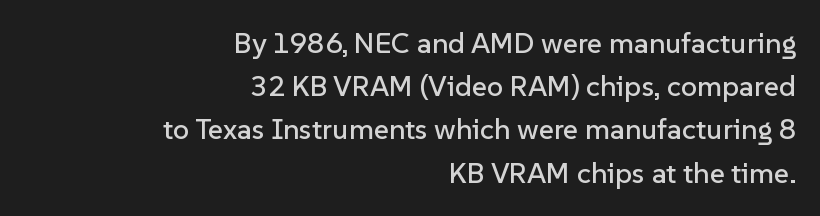
Q: Is the text italic (slanted)? A: No, it is upright.
Q: Is the typeface a serif or a sans-serif typeface? A: Sans-serif.
Q: Is the text underlined? A: No.
Q: How is the paragraph aligned? A: Right-aligned.
Q: Is the spacing between letters normal or unusually wide? A: Normal.
Q: Is the spacing between lines tight, normal or loose? A: Normal.
Q: Width (condensed, normal, or wide)? A: Normal.
Q: Stroke contrast? A: Low.
Q: x-height? A: Medium.
Q: Monospaced? A: No.
